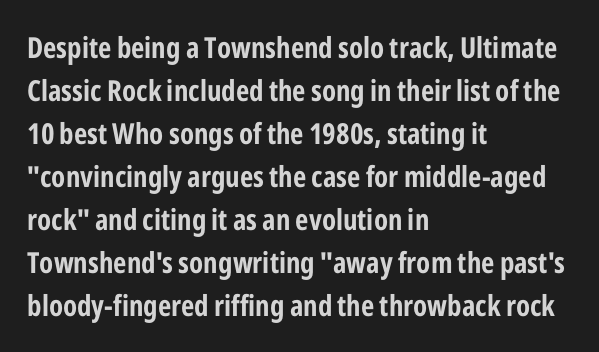
{"serif": "no", "italic": "no", "bold": "yes", "weight": "bold", "width": "condensed", "stroke_contrast": "low", "x_height": "medium", "monospaced": "no", "underline": "no", "align": "left", "line_spacing": "normal", "line_spacing_ratio": 1.48, "letter_spacing": "normal", "letter_spacing_em": 0.0, "glyph_px": 29}
